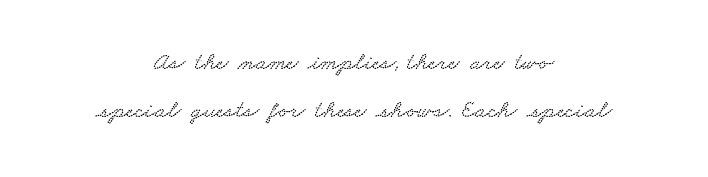
{"underline": "no", "align": "center", "line_spacing": "loose", "line_spacing_ratio": 1.94, "letter_spacing": "normal", "letter_spacing_em": 0.0, "glyph_px": 25}
